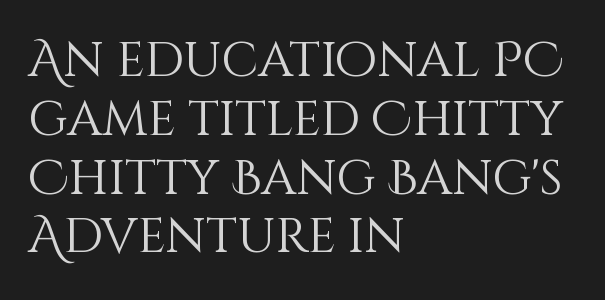
Horizontally, the lines are justified to the leading edge only. Students, note that the glyphs here touch the page at normal intervals. This rendering features lettering with no underline. Italic: no, the glyphs are upright roman.
